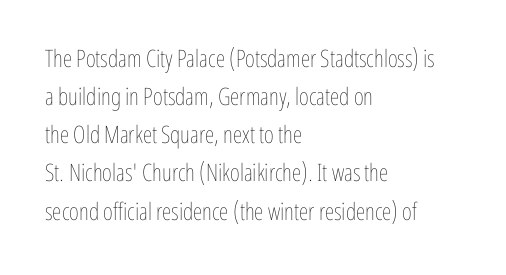
Q: Is the text bold? A: No.
Q: Is the text italic (slanted)? A: No, it is upright.
Q: Is the text underlined? A: No.
Q: How is the paragraph aligned? A: Left-aligned.
Q: Is the spacing between letters normal or unusually wide? A: Normal.
Q: Is the spacing between lines tight, normal or loose? A: Normal.
